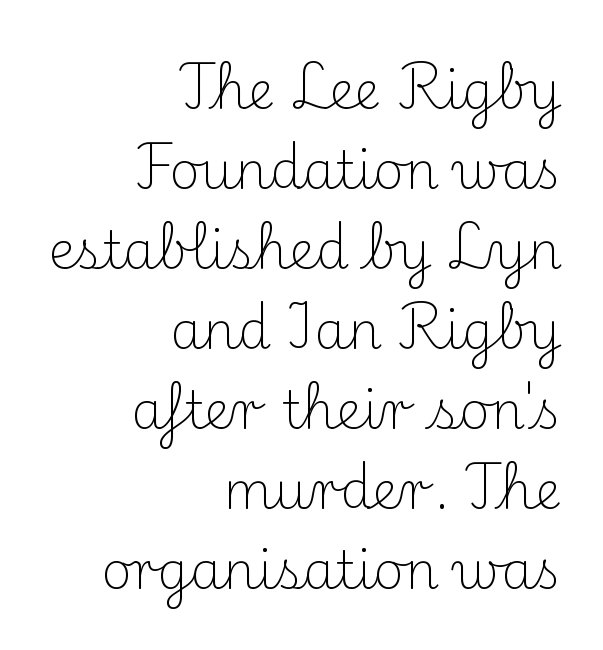
{"serif": "yes", "italic": "no", "bold": "no", "weight": "light", "width": "normal", "stroke_contrast": "medium", "x_height": "small", "monospaced": "no", "underline": "no", "align": "right", "line_spacing": "normal", "line_spacing_ratio": 1.54, "letter_spacing": "normal", "letter_spacing_em": 0.0, "glyph_px": 52}
